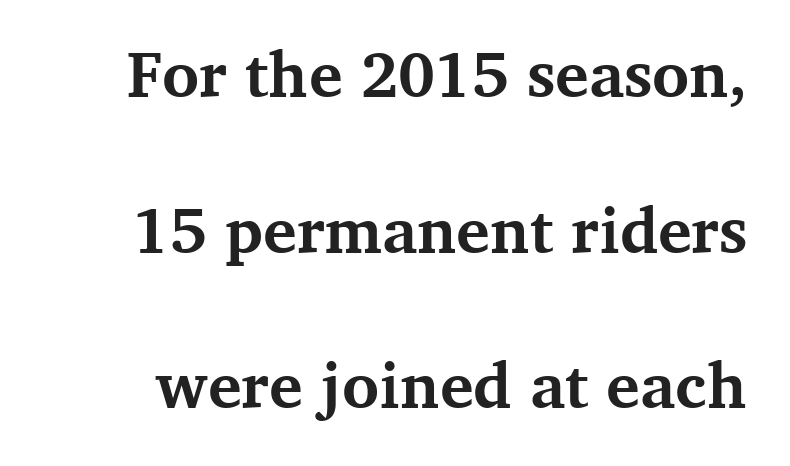
The image shows 63 px bold serif type, upright; set loose line spacing (2.47x), normal letter spacing, not underlined; medium stroke contrast and a medium x-height.
